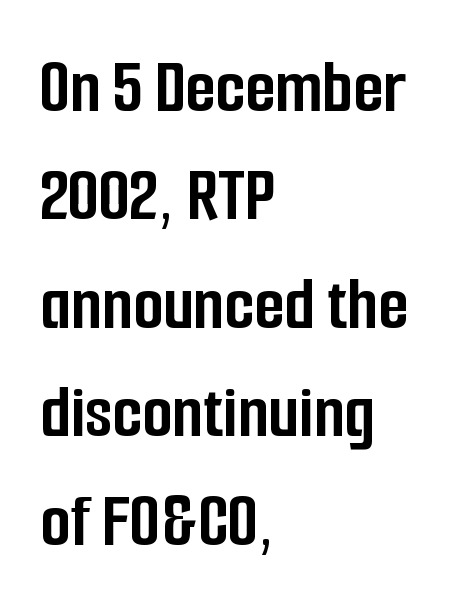
Q: Is the text bold? A: Yes.
Q: Is the text italic (slanted)? A: No, it is upright.
Q: Is the typeface a serif or a sans-serif typeface? A: Sans-serif.
Q: Is the text underlined? A: No.
Q: How is the paragraph aligned? A: Left-aligned.
Q: Is the spacing between letters normal or unusually wide? A: Normal.
Q: Is the spacing between lines tight, normal or loose? A: Normal.
Q: Width (condensed, normal, or wide)? A: Condensed.
Q: Stroke contrast? A: Low.
Q: x-height? A: Medium.
Q: Monospaced? A: No.
